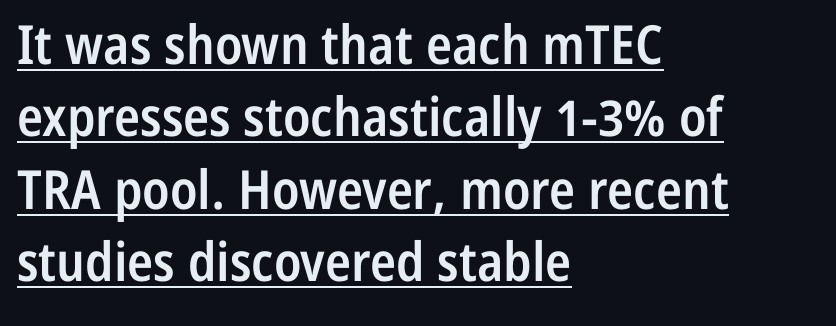
The image shows 54 px semibold, condensed sans-serif type, upright; set left-aligned, normal line spacing (1.34x), normal letter spacing, underlined; low stroke contrast and a medium x-height.
